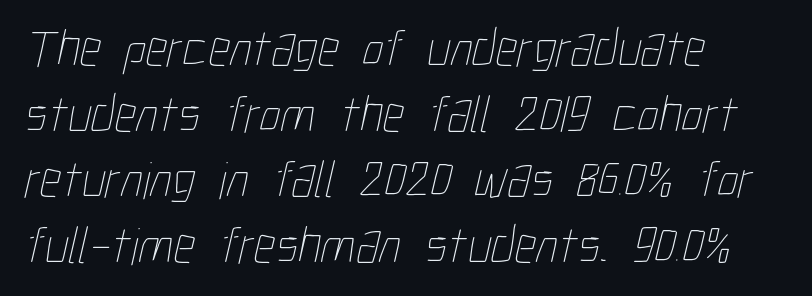
Q: Is the text bold? A: No.
Q: Is the text underlined? A: No.
Q: How is the paragraph aligned? A: Left-aligned.
Q: Is the spacing between letters normal or unusually wide? A: Normal.
Q: Width (condensed, normal, or wide)? A: Condensed.
Q: Stroke contrast? A: Low.
Q: x-height? A: Medium.
Q: Monospaced? A: No.
